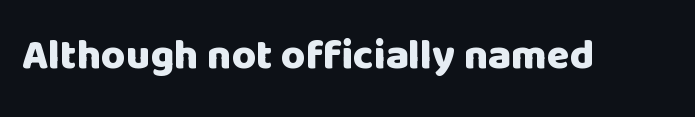
{"serif": "no", "italic": "no", "bold": "yes", "weight": "heavy", "width": "normal", "stroke_contrast": "low", "x_height": "large", "monospaced": "no", "underline": "no", "letter_spacing": "normal", "letter_spacing_em": 0.0, "glyph_px": 42}
